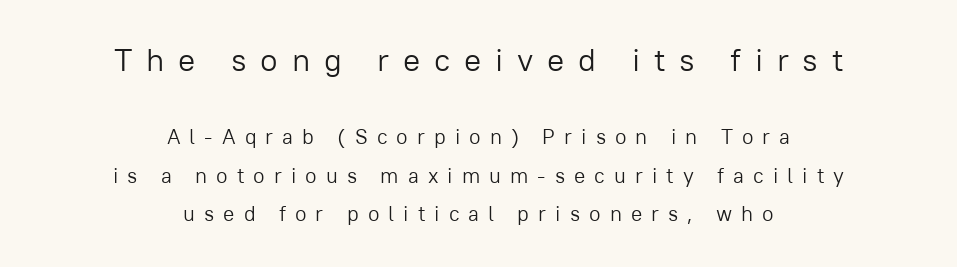
Characters follow at a spacing far wider than the type designer built in. Decoration check: the copy has no underline. These lines were composed using upright roman letters. The whitespace from short lines is split evenly between both sides.
